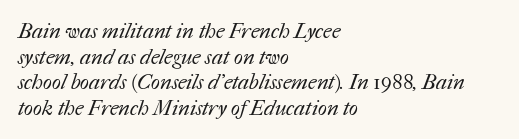
Q: Is the text bold? A: No.
Q: Is the text underlined? A: No.
Q: How is the paragraph aligned? A: Left-aligned.
Q: Is the spacing between letters normal or unusually wide? A: Normal.
